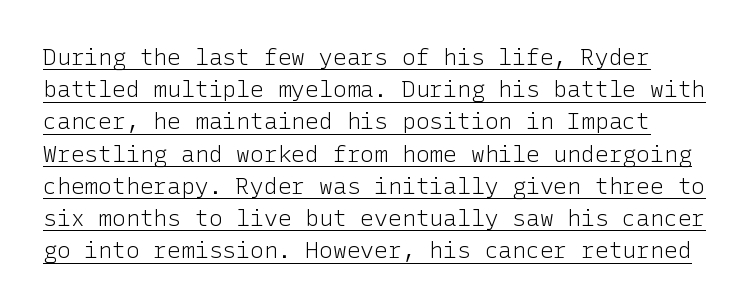
{"italic": "no", "bold": "no", "underline": "yes", "line_spacing": "normal", "line_spacing_ratio": 1.4, "letter_spacing": "normal", "letter_spacing_em": 0.0, "glyph_px": 23}
